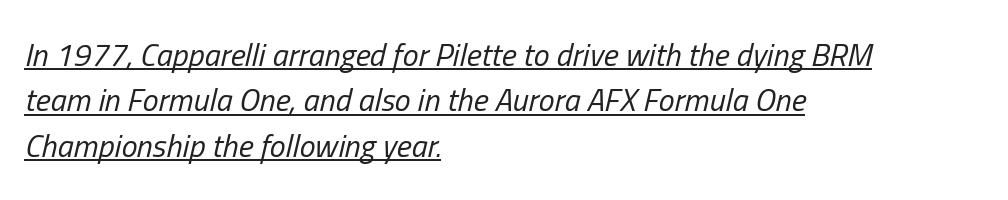
{"italic": "yes", "lean": "right", "slant_degrees": 13, "bold": "no", "weight": "regular", "width": "condensed", "stroke_contrast": "low", "x_height": "medium", "monospaced": "no", "underline": "yes", "align": "left", "line_spacing": "normal", "line_spacing_ratio": 1.42, "letter_spacing": "normal", "letter_spacing_em": 0.0, "glyph_px": 32}
